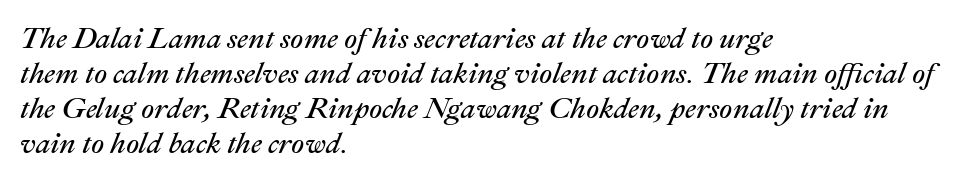
{"italic": "yes", "lean": "right", "slant_degrees": 22, "bold": "no", "weight": "regular", "width": "normal", "stroke_contrast": "medium", "x_height": "medium", "monospaced": "no", "underline": "no", "align": "left", "line_spacing_ratio": 1.21, "letter_spacing": "normal", "letter_spacing_em": 0.0, "glyph_px": 29}
